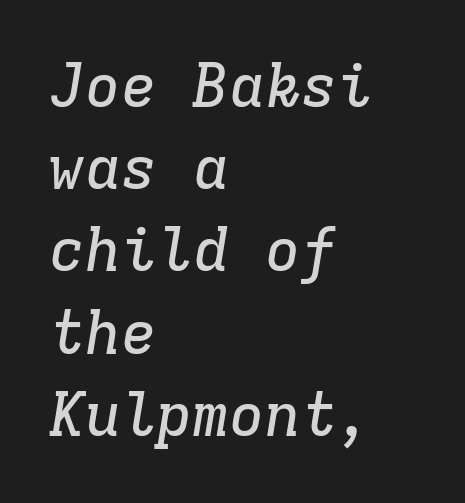
The image shows 60 px serif type, italic (leaning right), monospaced; set left-aligned, normal line spacing (1.37x), normal letter spacing, not underlined; low stroke contrast and a medium x-height.
